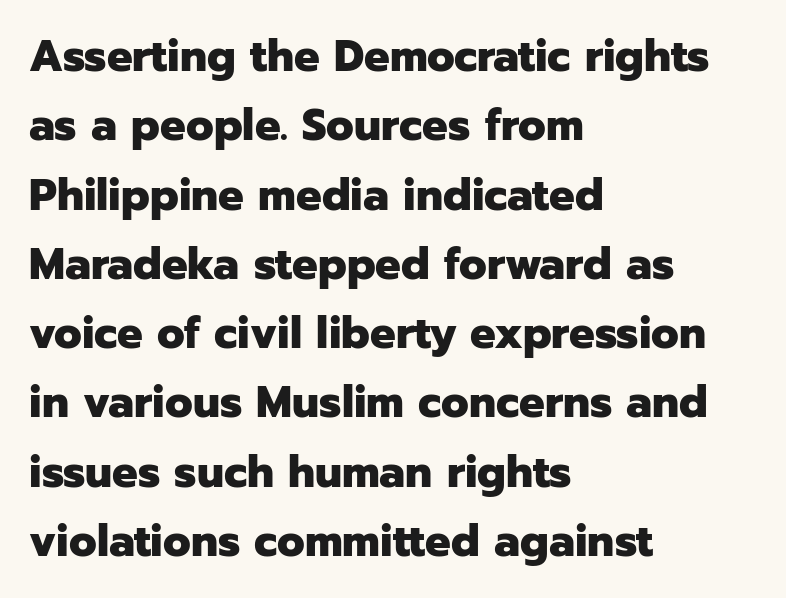
Note: no serifs on the glyphs. The gaps between neighbouring characters are ordinary and unremarkable. Do the characters align in a grid? No, the font is proportional. Alignment: flush left. How would I describe the line gaps? Plain and ordinary. The space beneath each line is pristine and unruled.
